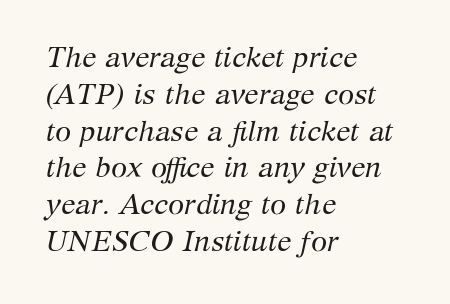
The image shows 29 px regular-weight serif type, italic (leaning right); set left-aligned, normal line spacing (1.27x), normal letter spacing, not underlined; medium stroke contrast and a medium x-height.
